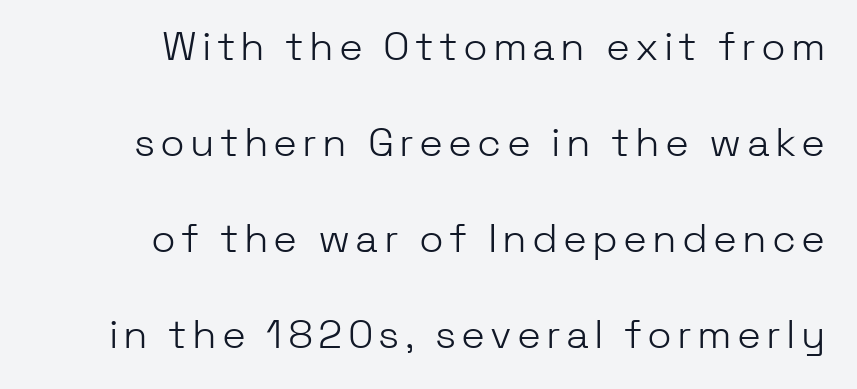
The image shows 40 px light sans-serif type, upright; set right-aligned, loose line spacing (2.4x), not underlined; low stroke contrast and a medium x-height.
